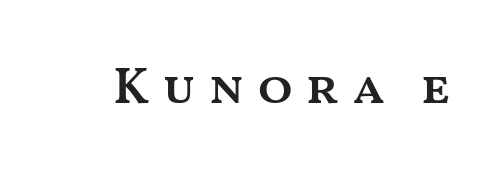
Q: Is the text bold? A: Semi-bold.
Q: Is the text italic (slanted)? A: No, it is upright.
Q: Is the text underlined? A: No.
Q: Is the spacing between letters normal or unusually wide? A: Unusually wide.
Q: Width (condensed, normal, or wide)? A: Wide.
Q: Stroke contrast? A: Medium.
Q: x-height? A: Medium.
Q: Monospaced? A: No.
